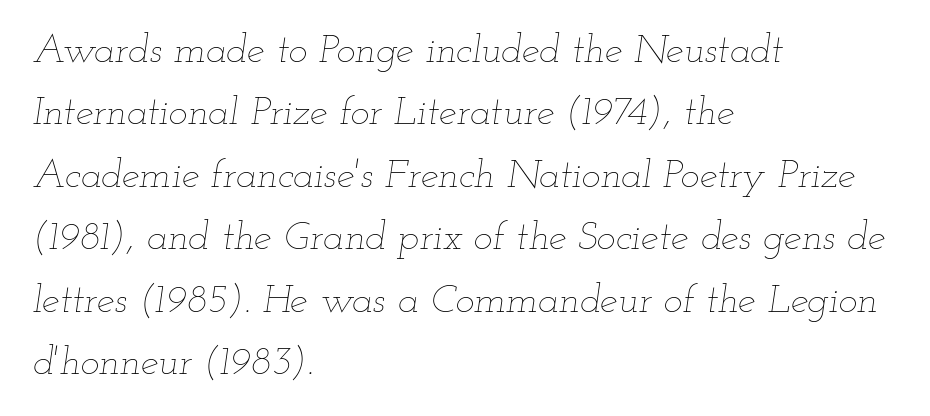
Q: Is the text bold? A: No.
Q: Is the text italic (slanted)? A: Yes, it leans right by about 12 degrees.
Q: Is the text underlined? A: No.
Q: How is the paragraph aligned? A: Left-aligned.
Q: Is the spacing between letters normal or unusually wide? A: Normal.
Q: Is the spacing between lines tight, normal or loose? A: Normal.
Q: Width (condensed, normal, or wide)? A: Wide.
Q: Stroke contrast? A: Low.
Q: x-height? A: Small.
Q: Monospaced? A: No.
